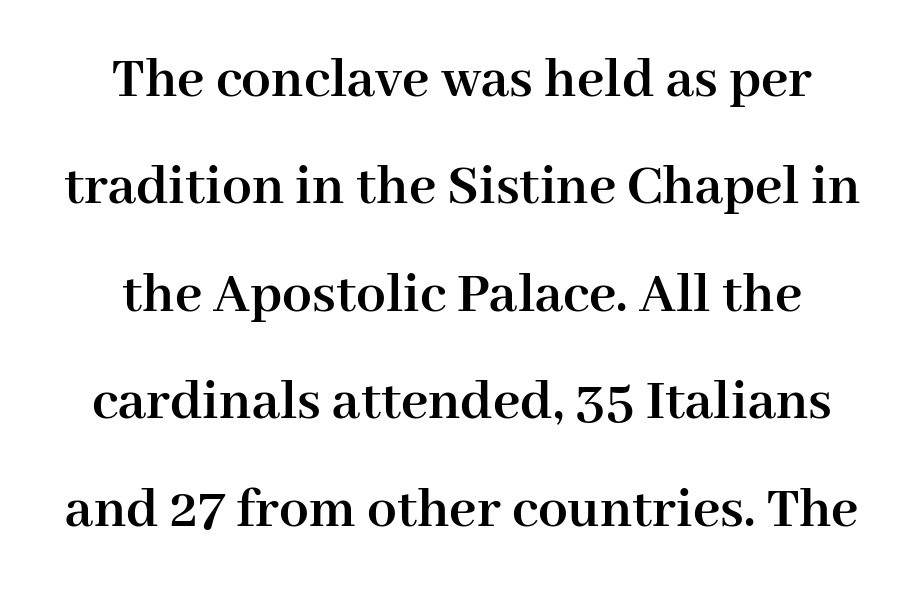
The horizontal fit of the characters is conventional and even. Underlining? Definitely not there. Plenty of ink on the page — the face is bold. Looks like regular typesetting: each glyph gets only the width it needs.
